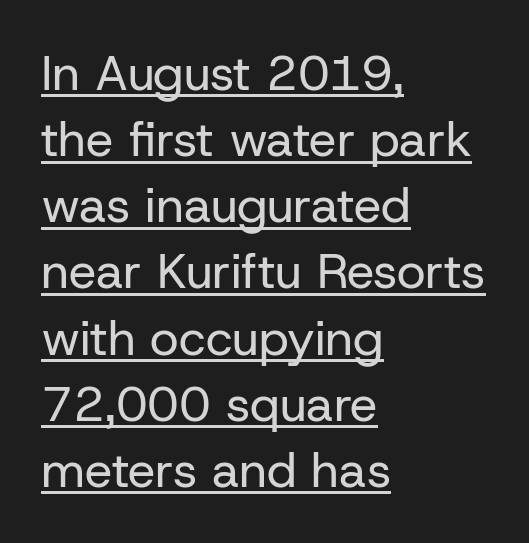
Quick note: not italic, upright. The face used here is rendered with its standard letterfit. Varying glyph widths throughout — classic text-font behaviour. Look at the bottom of the vertical strokes: they stop flat, with no serifs. What decoration does the sample have? An underline.
